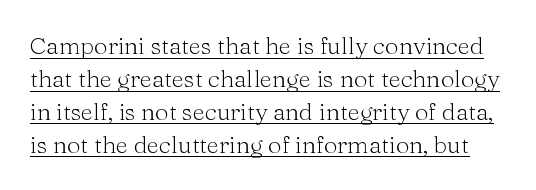
Stems here are at most as thick as an everyday book face. The rendering uses the underline text-decoration. The lettering stays uniformly vertical, giving the passage a roman look. Tracking here is standard; glyphs follow each other at the usual distance.
